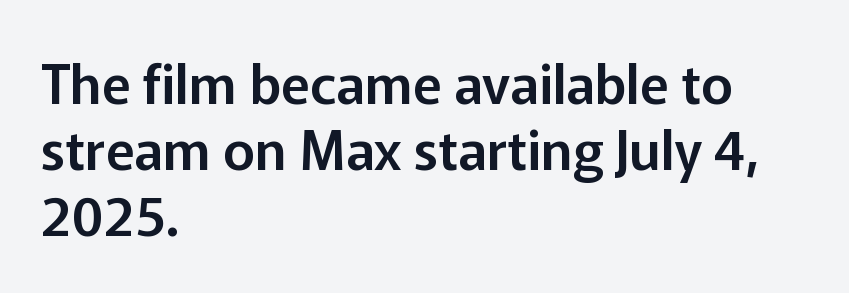
In terms of letterform style, serifs are entirely absent. The paragraph shown leans on its left margin. Honestly, the letter spacing is just normal — you wouldn't notice it. The rendering uses natural spacing where letterforms have individual widths. Clear beneath every line of the passage. Vertical strokes here are truly vertical.
